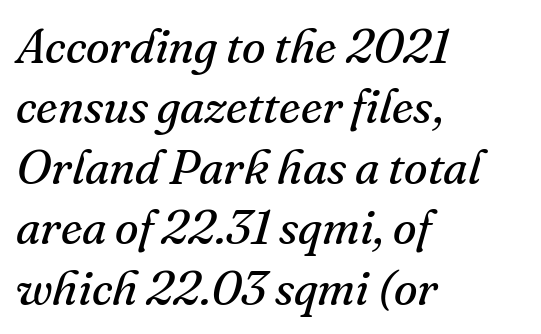
Observe the lean: these are italic letterforms. Summary of vertical rhythm: regular, with standard interline spacing. Students, note that the glyphs here touch the page at normal intervals. The ragged edge is on the right, which tells us the setting is flush left. To sum up the face: it has serifs. Descenders are the only things crossing below the line.
